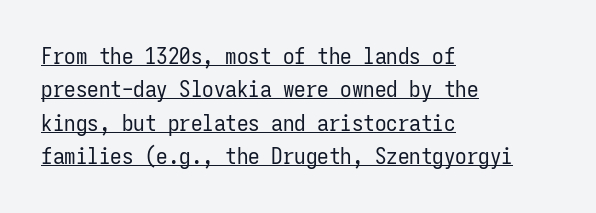
The image shows 23 px text type, upright; set left-aligned, normal line spacing (1.45x), normal letter spacing, underlined.
